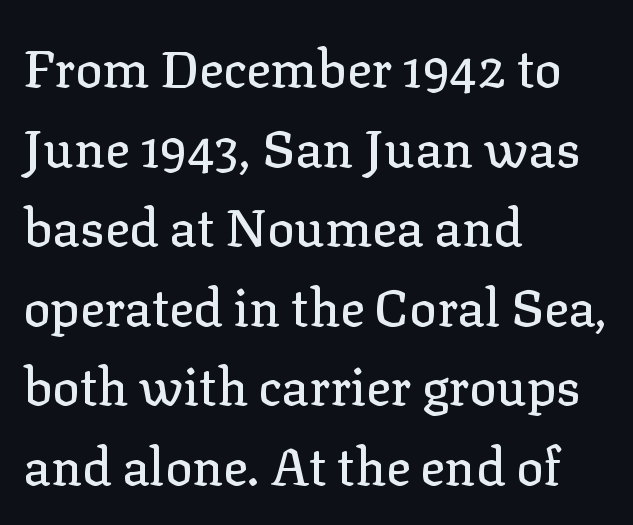
The image shows 51 px serif type, upright; set left-aligned, normal line spacing (1.56x), normal letter spacing, not underlined; low stroke contrast and a medium x-height.
